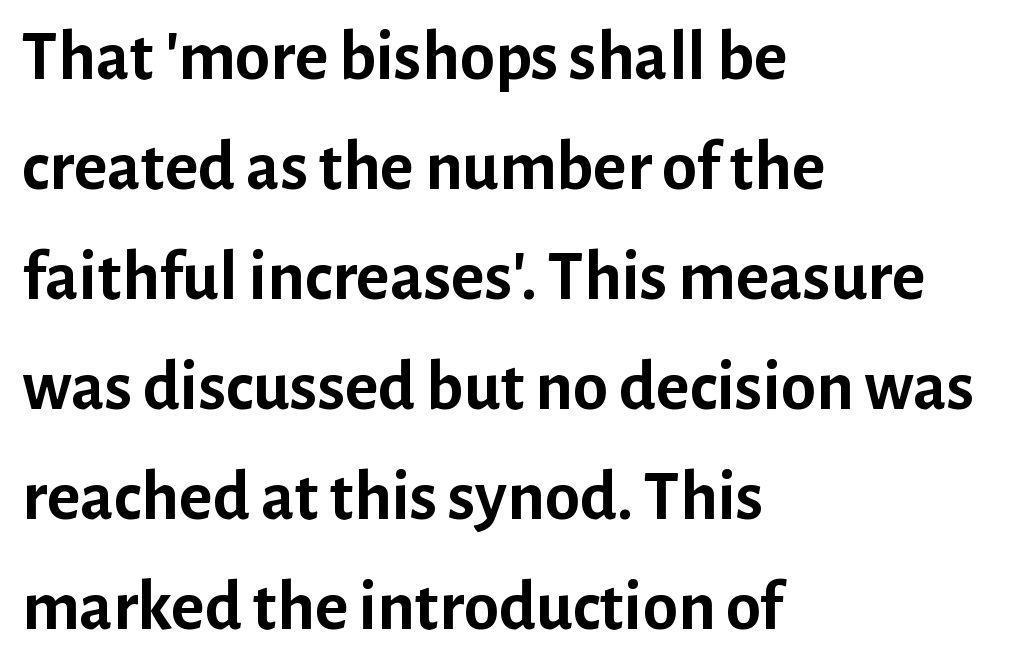
Q: Is the text bold? A: Yes.
Q: Is the text italic (slanted)? A: No, it is upright.
Q: Is the typeface a serif or a sans-serif typeface? A: Sans-serif.
Q: Is the text underlined? A: No.
Q: How is the paragraph aligned? A: Left-aligned.
Q: Is the spacing between letters normal or unusually wide? A: Normal.
Q: Is the spacing between lines tight, normal or loose? A: Normal.
Q: Width (condensed, normal, or wide)? A: Normal.
Q: Stroke contrast? A: Low.
Q: x-height? A: Medium.
Q: Monospaced? A: No.
